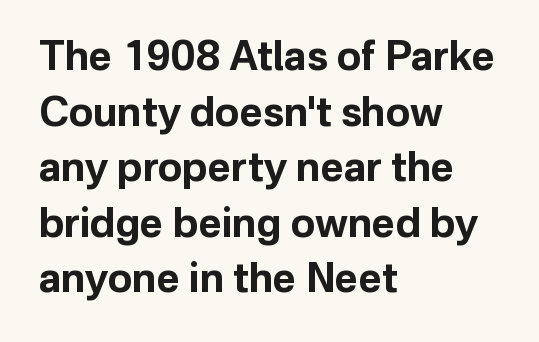
The passage shown is typed in a proportional face where columns would drift. Vertical spacing — default. This sample is left-justified, so line endings fall wherever the words run out. Students, this is bold: see how much ink each stroke carries. A sans-serif font was chosen for this passage.
